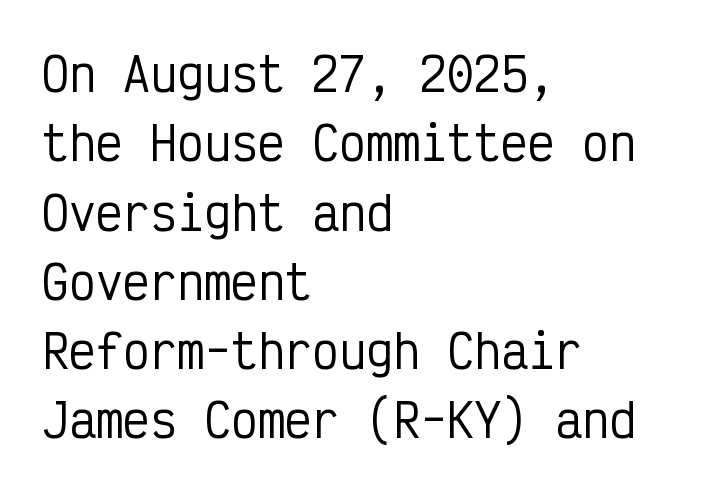
Q: Is the text italic (slanted)? A: No, it is upright.
Q: Is the typeface a serif or a sans-serif typeface? A: Sans-serif.
Q: Is the text underlined? A: No.
Q: How is the paragraph aligned? A: Left-aligned.
Q: Is the spacing between letters normal or unusually wide? A: Normal.
Q: Is the spacing between lines tight, normal or loose? A: Normal.
Q: Width (condensed, normal, or wide)? A: Condensed.
Q: Stroke contrast? A: Low.
Q: x-height? A: Medium.
Q: Monospaced? A: Yes.
